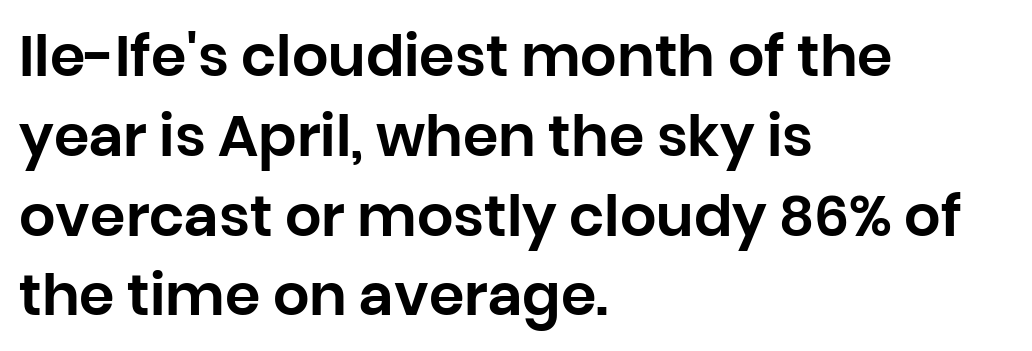
Q: Is the text italic (slanted)? A: No, it is upright.
Q: Is the typeface a serif or a sans-serif typeface? A: Sans-serif.
Q: Is the text underlined? A: No.
Q: How is the paragraph aligned? A: Left-aligned.
Q: Is the spacing between letters normal or unusually wide? A: Normal.
Q: Is the spacing between lines tight, normal or loose? A: Normal.
Q: Width (condensed, normal, or wide)? A: Normal.
Q: Stroke contrast? A: Low.
Q: x-height? A: Large.
Q: Monospaced? A: No.
